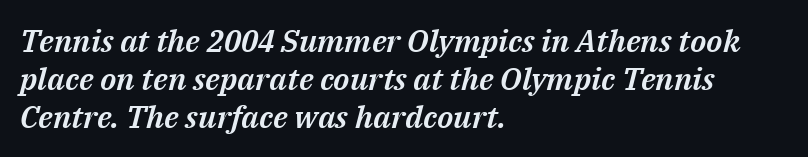
{"italic": "yes", "lean": "right", "slant_degrees": 14, "width": "normal", "stroke_contrast": "medium", "x_height": "medium", "monospaced": "no", "underline": "no", "align": "left", "line_spacing_ratio": 1.22, "letter_spacing": "normal", "letter_spacing_em": 0.0, "glyph_px": 31}
